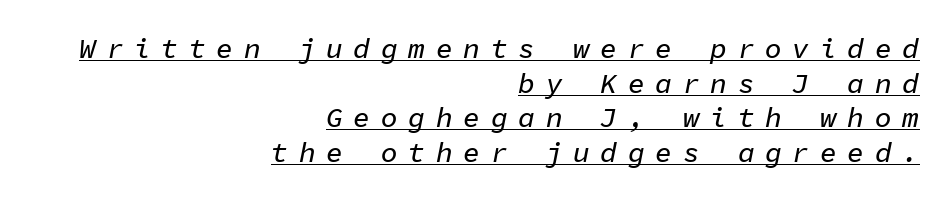
{"italic": "yes", "lean": "right", "slant_degrees": 11, "width": "normal", "stroke_contrast": "low", "x_height": "medium", "monospaced": "yes", "underline": "yes", "align": "right", "line_spacing_ratio": 1.24, "letter_spacing": "wide", "letter_spacing_em": 0.38, "glyph_px": 28}
